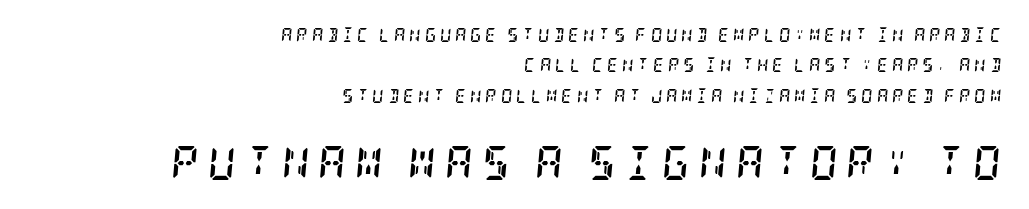
The image shows 34 px semibold, condensed serif type, italic (leaning right); set right-aligned, loose line spacing (2.17x), unusually wide letter spacing (+0.27 em), not underlined; the second (bottom) block is 2.43x larger; low stroke contrast and a large x-height.
